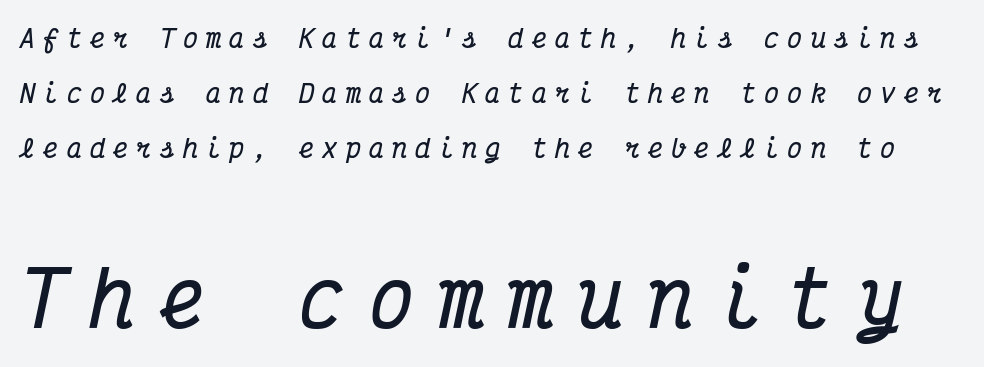
The image shows 75 px bold, condensed serif type, italic (leaning right), monospaced; set loose line spacing (2.2x), unusually wide letter spacing (+0.33 em), not underlined; the second (bottom) block is 3.0x larger; medium stroke contrast and a medium x-height.
